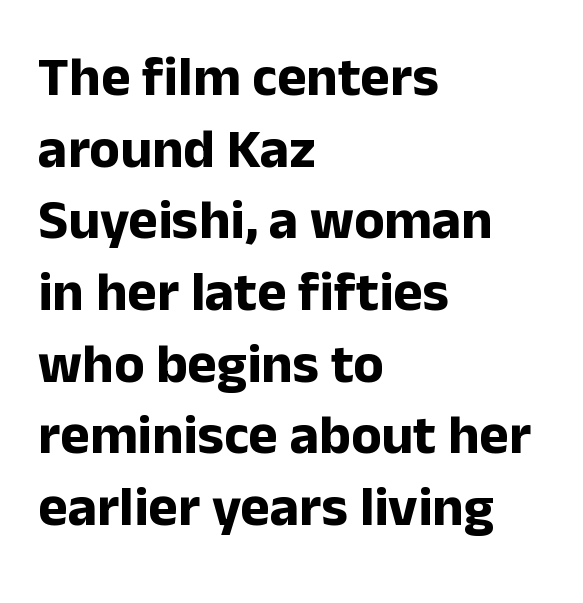
Does the leading feel generous? No, just average. The setting favours the left margin, as ordinary paragraphs usually do. Beneath every word, the page is bare. You'd pick this weight for a headline — it's a proper bold. The axis of the letterforms is exactly vertical.
